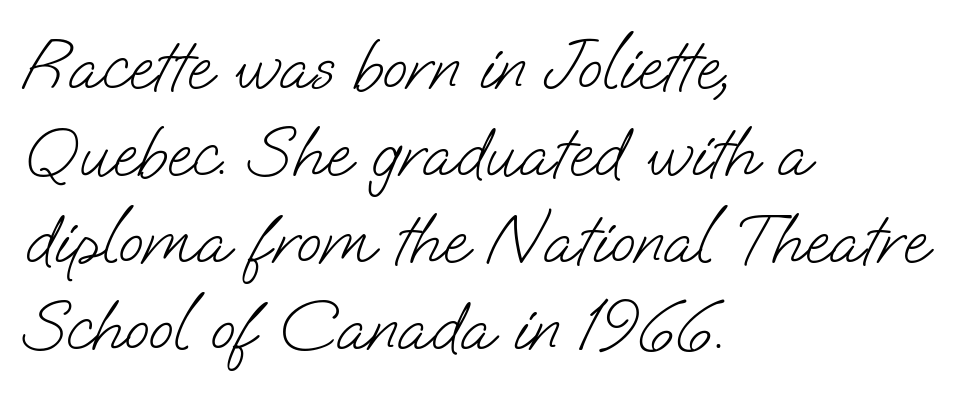
The passage is arranged the way most books set body copy — flush left. Here the glyphs are tracked normally, forming tight word shapes. The glyphs in this specimen are sans serif. The passage shown is typed in a proportional face where columns would drift. Unbolded letterforms with no extra heft. Decoration check: the copy has no underline.
